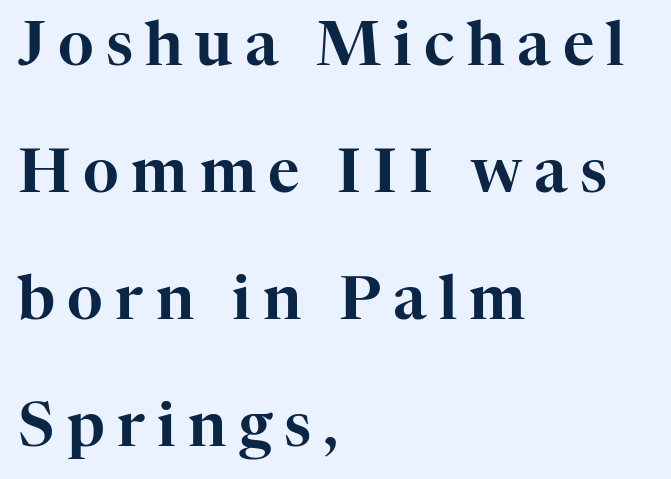
Inter-character spacing is expanded well beyond the font's built-in metrics. The ragged edge is on the right, which tells us the setting is flush left. Any mark beneath the type? The region is blank. The lines are spread far apart with generous leading.
